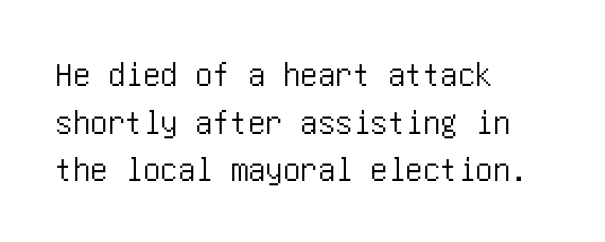
The image shows 35 px condensed sans-serif type, upright; set left-aligned, normal line spacing (1.36x), normal letter spacing, not underlined; low stroke contrast and a large x-height.
